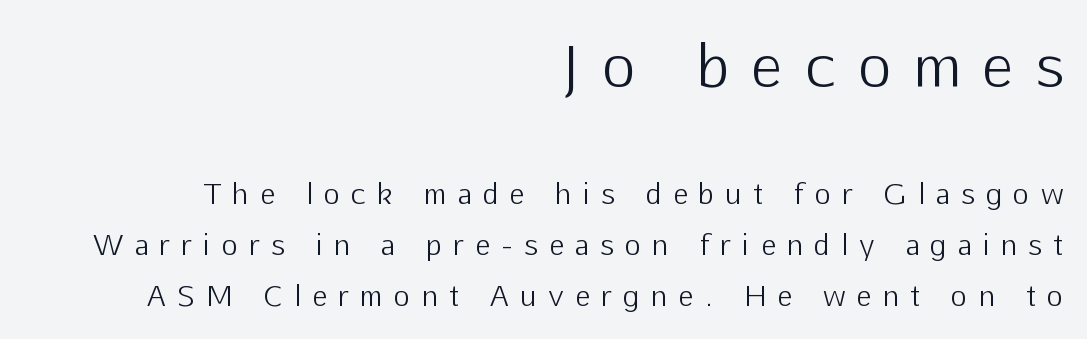
Q: Is the text bold? A: No.
Q: Is the text italic (slanted)? A: No, it is upright.
Q: Is the typeface a serif or a sans-serif typeface? A: Sans-serif.
Q: Is the text underlined? A: No.
Q: How is the paragraph aligned? A: Right-aligned.
Q: Is the spacing between letters normal or unusually wide? A: Unusually wide.
Q: Which block of text is set in a larger size, the first (top) or the second (bottom)? A: The first (top) one.
Q: Width (condensed, normal, or wide)? A: Normal.
Q: Stroke contrast? A: Low.
Q: x-height? A: Medium.
Q: Monospaced? A: No.
